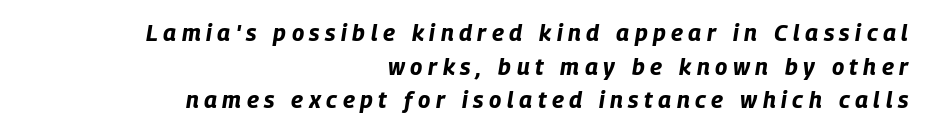
Q: Is the text bold? A: Yes.
Q: Is the text italic (slanted)? A: Yes, it leans right by about 9 degrees.
Q: Is the text underlined? A: No.
Q: How is the paragraph aligned? A: Right-aligned.
Q: Is the spacing between letters normal or unusually wide? A: Unusually wide.
Q: Is the spacing between lines tight, normal or loose? A: Normal.
